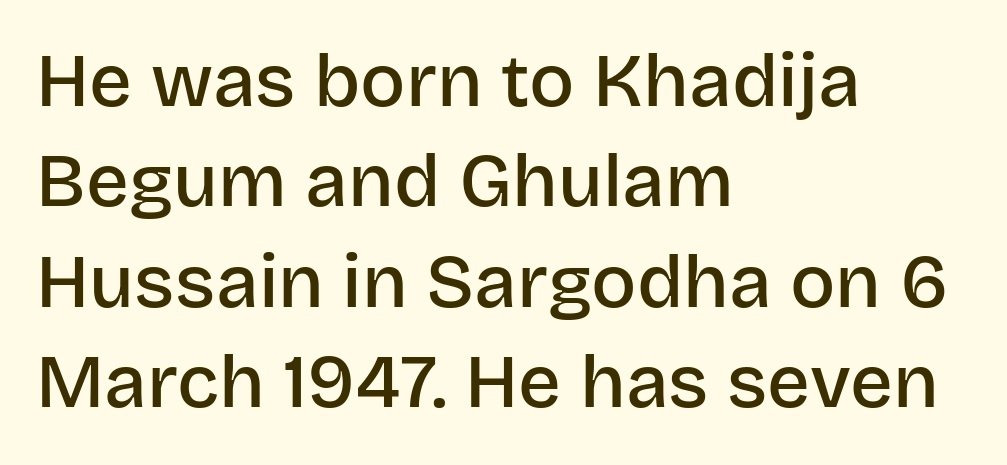
Q: Is the text bold? A: Semi-bold.
Q: Is the text italic (slanted)? A: No, it is upright.
Q: Is the typeface a serif or a sans-serif typeface? A: Sans-serif.
Q: Is the text underlined? A: No.
Q: How is the paragraph aligned? A: Left-aligned.
Q: Is the spacing between letters normal or unusually wide? A: Normal.
Q: Is the spacing between lines tight, normal or loose? A: Normal.
Q: Width (condensed, normal, or wide)? A: Normal.
Q: Stroke contrast? A: Low.
Q: x-height? A: Large.
Q: Monospaced? A: No.
